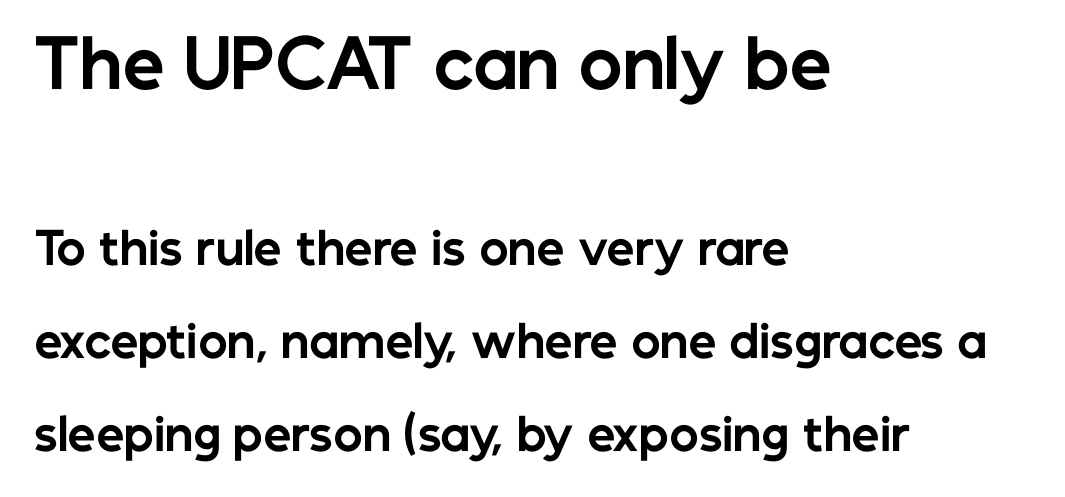
Every row of glyphs begins at an identical x-position on the left. Each glyph is drawn with heavy, bold strokes. Leading: increased. Typesetter's note — upper block bumped up in size, lower block left smaller. Nobody touched the tracking dial on this one. A typesetter would call this proportional, since set widths differ per character.
